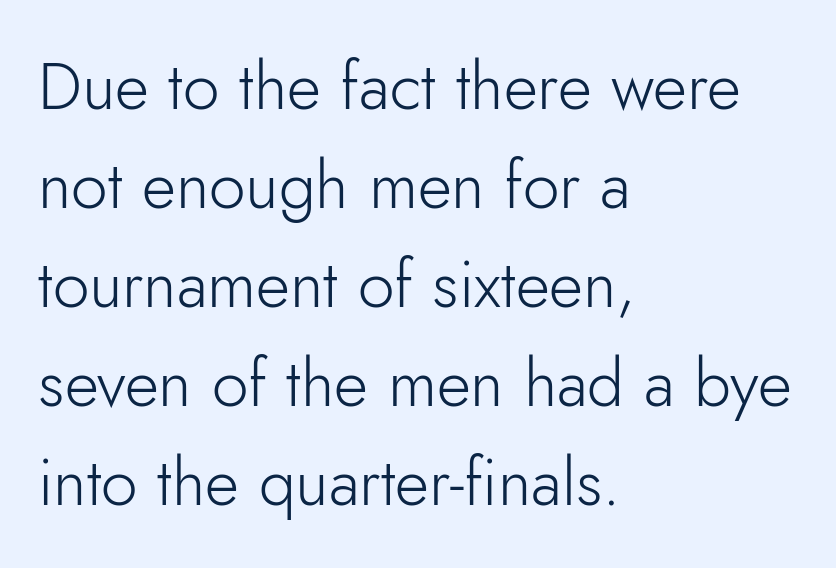
The image shows 66 px light sans-serif type, upright; set left-aligned, normal line spacing (1.5x), normal letter spacing, not underlined; low stroke contrast and a small x-height.
